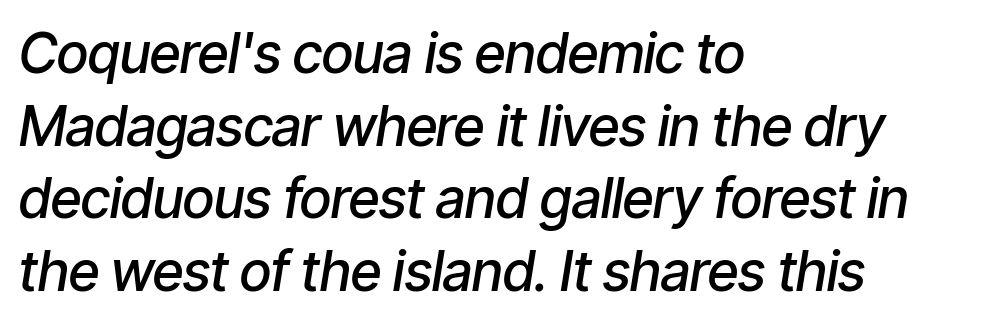
Does the weight exceed regular? Yes, but only to semibold. Descenders are the only things crossing below the line. Each letter keeps its own natural width here, so spacing adapts to shape. This is oblique type, the kind used for emphasis or titles. The setting favours the left margin, as ordinary paragraphs usually do.
